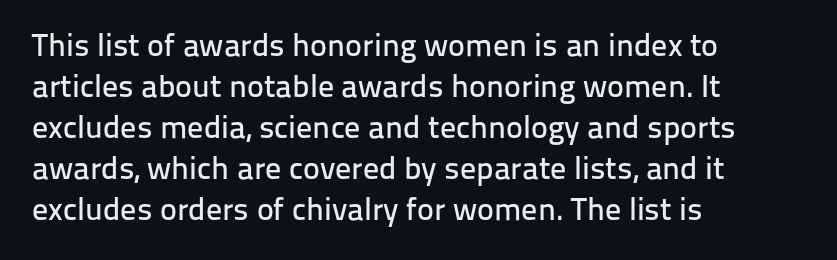
The image shows 32 px sans-serif type, upright; set left-aligned, normal line spacing (1.28x), normal letter spacing, not underlined; low stroke contrast and a medium x-height.
